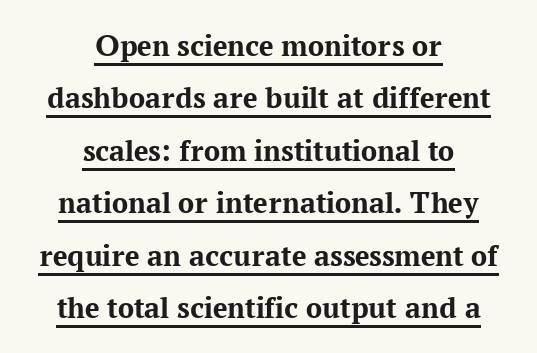
{"serif": "yes", "italic": "no", "bold": "yes", "weight": "bold", "width": "normal", "stroke_contrast": "medium", "x_height": "medium", "monospaced": "no", "underline": "yes", "align": "center", "line_spacing": "normal", "line_spacing_ratio": 1.64, "letter_spacing": "normal", "letter_spacing_em": 0.0, "glyph_px": 32}
